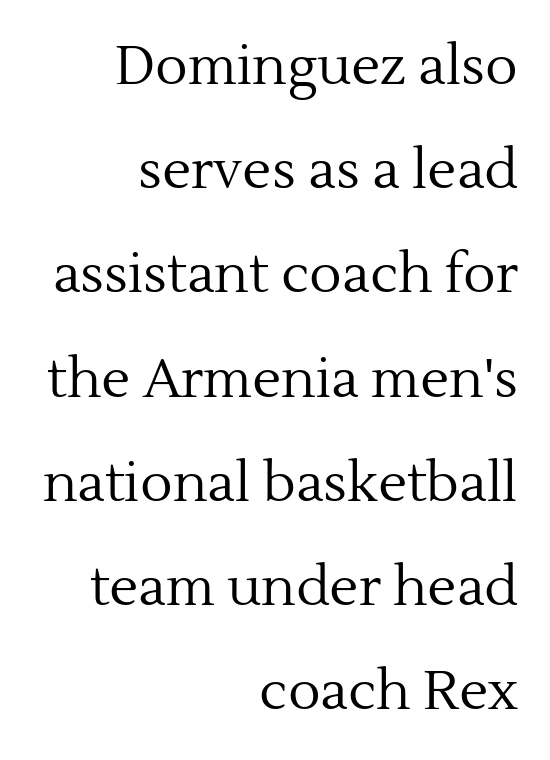
The image shows 54 px regular-weight serif type, upright; set right-aligned, loose line spacing (1.93x), normal letter spacing, not underlined; a medium x-height.
